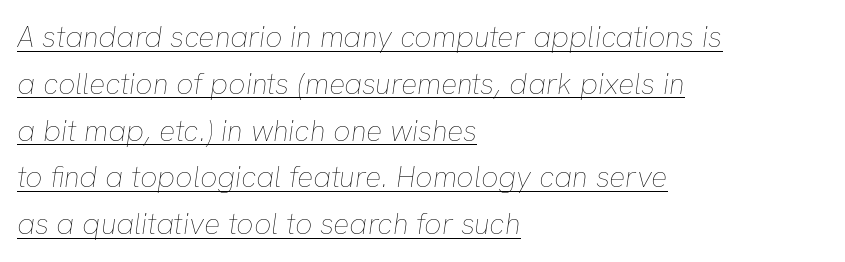
Is the block centered? No — it sits flush against the left margin. The cut favours lightness, reaching ordinary text weight at its darkest. Each letter keeps its own natural width here, so spacing adapts to shape. The type is set solid horizontally, with unmodified tracking. Is the type slanted? Yes — the strokes lean at a clear angle. Each new line begins a customary step beneath the previous one.
